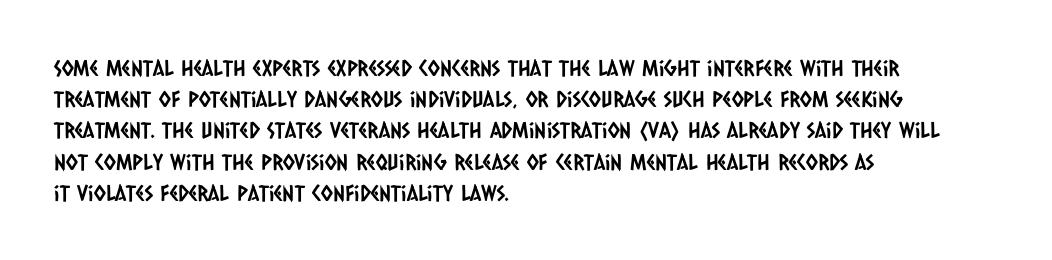
Q: Is the text underlined? A: No.
Q: How is the paragraph aligned? A: Left-aligned.
Q: Is the spacing between letters normal or unusually wide? A: Normal.
Q: Is the spacing between lines tight, normal or loose? A: Normal.
